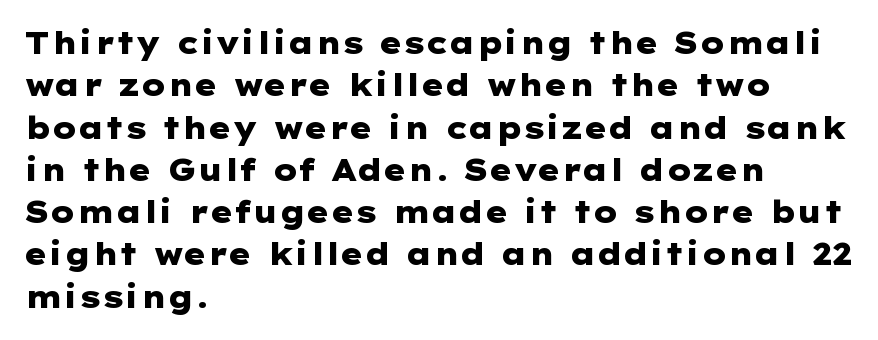
The image shows 30 px heavy, wide sans-serif type, upright; set left-aligned, normal line spacing (1.41x), normal letter spacing, not underlined; low stroke contrast and a medium x-height.
